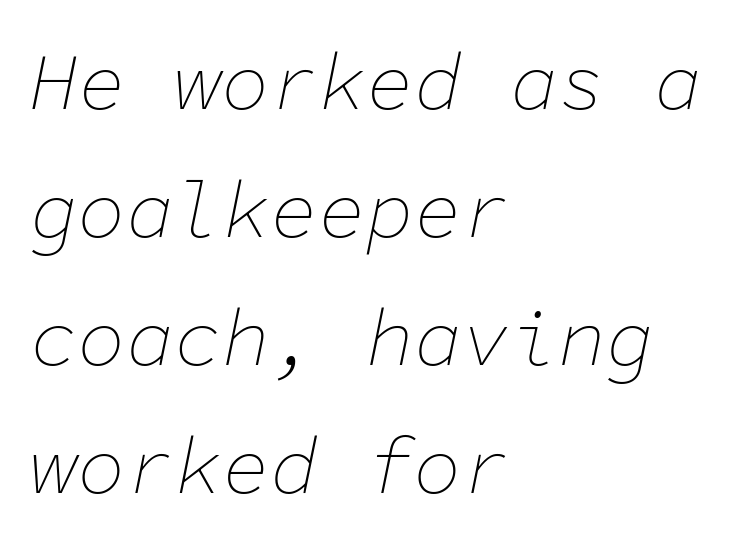
A typesetter would call this monospace, since all characters share one set width. If you measured baseline to baseline, you'd find a middling distance. Designer's note — italics engaged. Counters stay open thanks to moderate or lighter strokes. Underline: absent.
